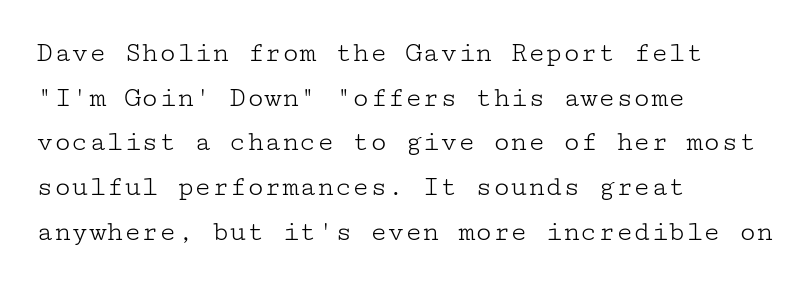
No extra ink here — the face is not bold. Leftover space on each line is placed entirely after the last word. Between one letter and the next there's only the usual sliver of space. This sample uses a serif face. The specimen omits any rule beneath the text block's lines. The rows are spaced the way most documents space them.
